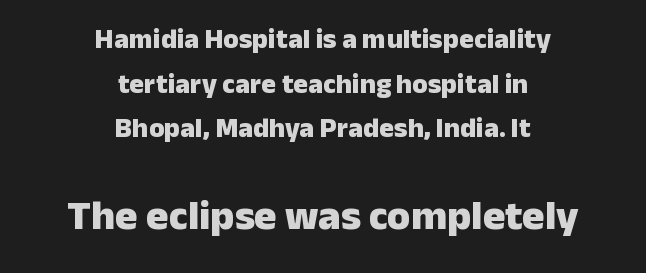
Proportional: the letters do not fall into vertical columns. Descenders hang freely into open space. Students, observe: this is what conventionally led text looks like. The setting favours the middle, as headings and verse often do.
